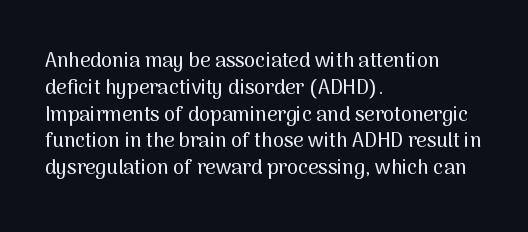
The vertical gap from one line to the next is medium. The letters sit at their default tracking, neither squeezed nor spread. A student would call this left alignment; a typographer would say flush left, rag right. Does the lettering tilt? It doesn't — this is upright.
